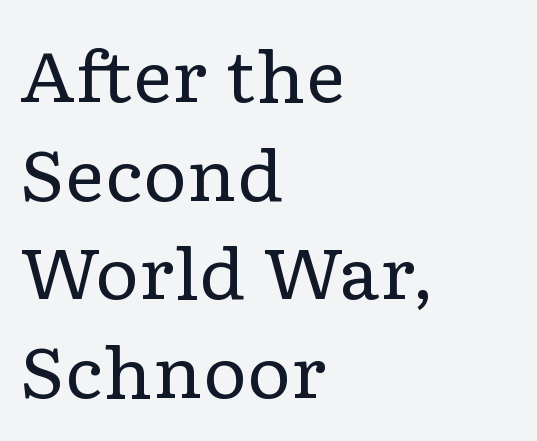
The image shows 69 px regular-weight, wide serif type, upright; set left-aligned, normal line spacing (1.43x), normal letter spacing, not underlined; low stroke contrast and a medium x-height.
